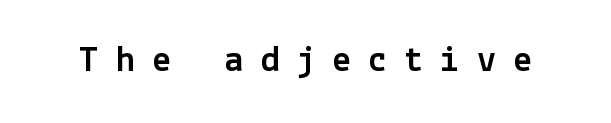
Q: Is the text italic (slanted)? A: No, it is upright.
Q: Is the typeface a serif or a sans-serif typeface? A: Sans-serif.
Q: Is the text underlined? A: No.
Q: Is the spacing between letters normal or unusually wide? A: Unusually wide.
Q: Width (condensed, normal, or wide)? A: Normal.
Q: x-height? A: Medium.
